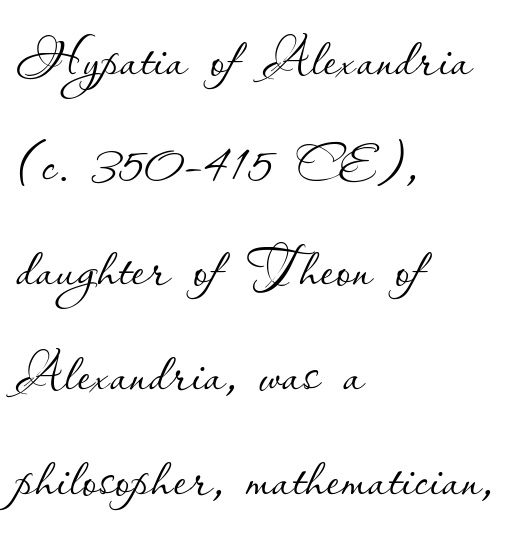
The lines are quadded left. Spacing verdict: proportional, widths tailored to each character. Spacing between characters is what you'd get straight out of the box. A typesetter would call this leading conventional body-copy spacing. Bold? No — there's no thickening of the strokes.
